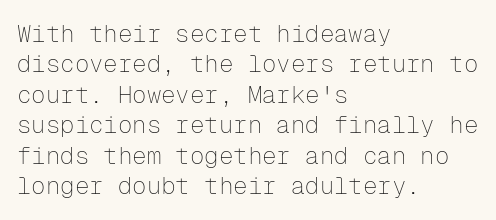
{"italic": "no", "bold": "no", "underline": "no", "align": "left", "line_spacing": "normal", "line_spacing_ratio": 1.27, "letter_spacing": "normal", "letter_spacing_em": 0.0, "glyph_px": 24}
